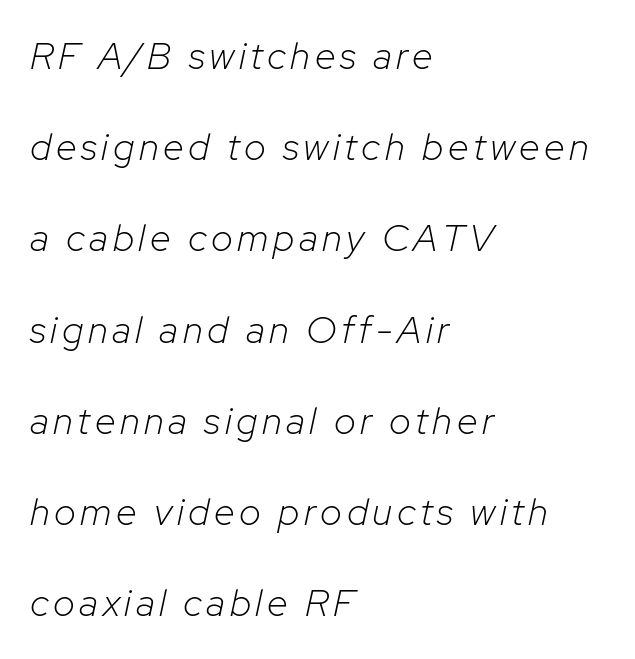
Q: Is the text bold? A: No.
Q: Is the text italic (slanted)? A: Yes, it leans right by about 12 degrees.
Q: Is the text underlined? A: No.
Q: How is the paragraph aligned? A: Left-aligned.
Q: Is the spacing between lines tight, normal or loose? A: Loose.
Q: Width (condensed, normal, or wide)? A: Normal.
Q: Stroke contrast? A: Low.
Q: x-height? A: Medium.
Q: Monospaced? A: No.
